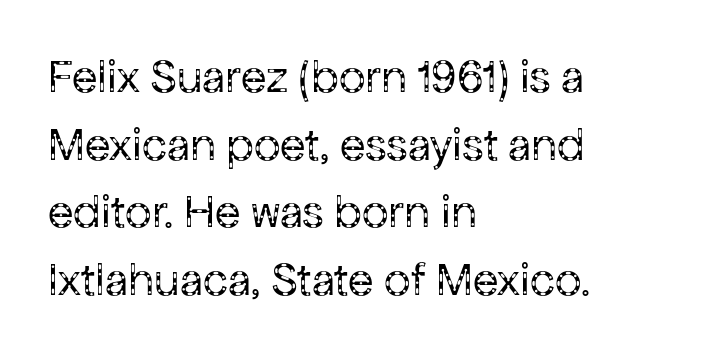
The image shows 47 px regular-weight sans-serif type, upright; set left-aligned, normal line spacing (1.44x), normal letter spacing, not underlined; low stroke contrast and a medium x-height.
